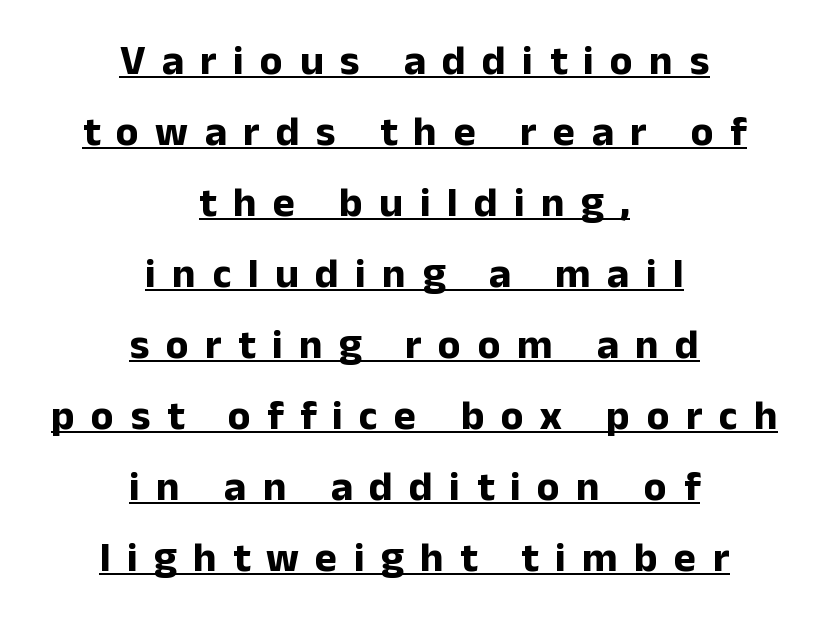
The image shows 42 px bold sans-serif type, upright; set centered, normal line spacing (1.69x), unusually wide letter spacing (+0.39 em), underlined; low stroke contrast and a medium x-height.
